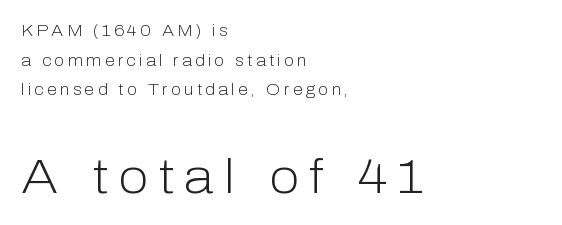
The weight would be labelled regular, book, light, or lighter still. The typography opts for an upright posture over an oblique one. Teacher's note: observe the even left margin — that is flush-left alignment. This layout puts the modest block above and the oversized block below.
